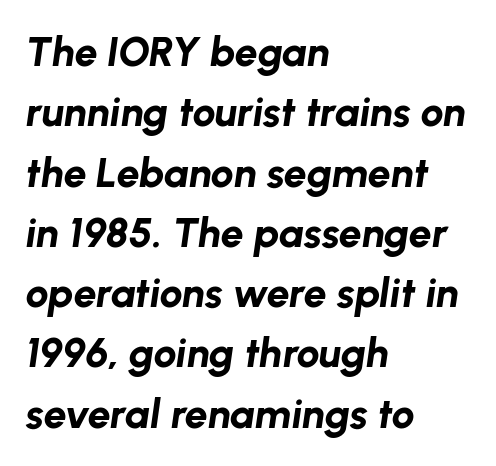
Q: Is the text bold? A: Yes.
Q: Is the text italic (slanted)? A: Yes, it leans right by about 8 degrees.
Q: Is the text underlined? A: No.
Q: How is the paragraph aligned? A: Left-aligned.
Q: Is the spacing between letters normal or unusually wide? A: Normal.
Q: Is the spacing between lines tight, normal or loose? A: Normal.
Q: Width (condensed, normal, or wide)? A: Normal.
Q: Stroke contrast? A: Low.
Q: x-height? A: Medium.
Q: Monospaced? A: No.
